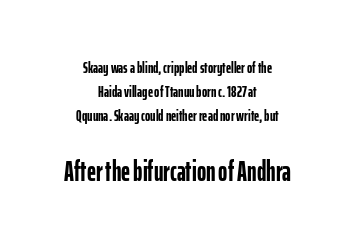
{"serif": "no", "italic": "no", "bold": "yes", "weight": "semibold", "width": "condensed", "stroke_contrast": "low", "x_height": "medium", "monospaced": "no", "underline": "no", "align": "center", "line_spacing": "normal", "line_spacing_ratio": 1.51, "letter_spacing": "normal", "letter_spacing_em": 0.0, "larger_block": "second", "size_ratio": 1.75, "glyph_px": 28}
